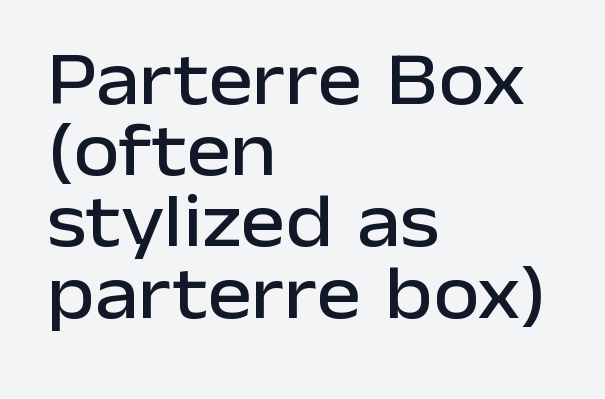
Typeset ragged right — the left edge is the straight one. Tracking value appears to be zero — textbook default spacing. Think of a printed novel: that variable character pitch is what you see here. No feet cap the strokes, marking this as sans-serif type.
